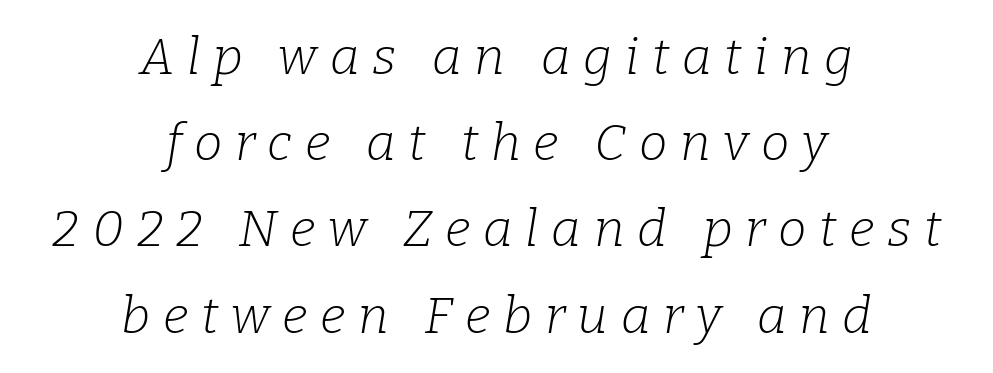
The weight would be labelled regular, book, light, or lighter still. The letters advance in unequal steps, a hallmark of proportional type. The specimen omits any rule beneath the text block's lines. The horizontal fit of the characters is loose and conspicuously gappy. The lines sit at an ordinary, default distance from one another. Note: serifs present on the glyphs.
